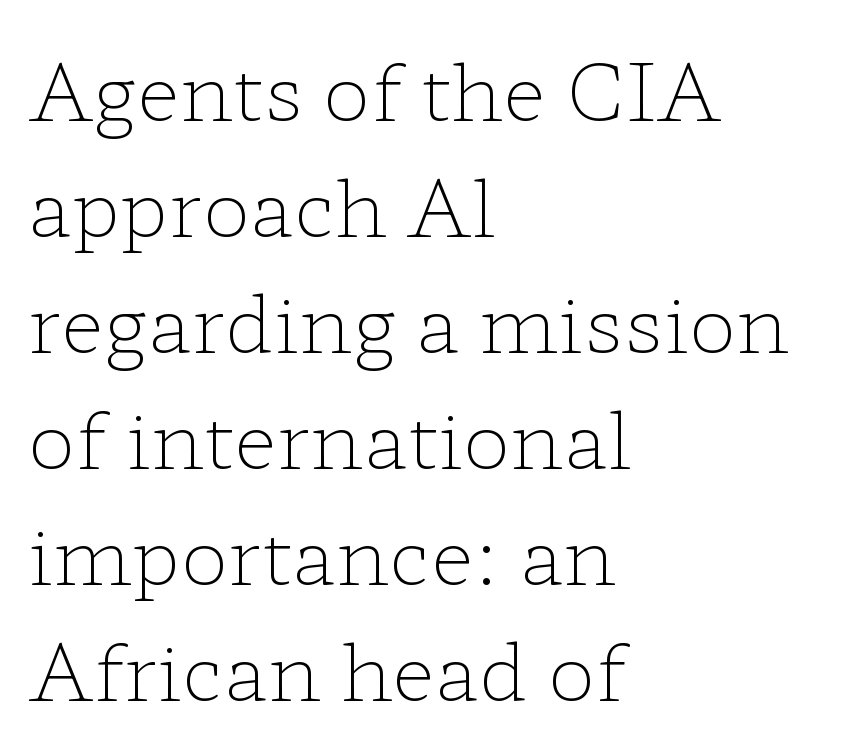
No extra ink here — the face is not bold. In terms of leading, this rendering sits right in the middle. You could call the tracking neutral — neither tight nor loose. Unlike italic type, these characters show no tilt at all. The space beneath each line is pristine and unruled.
